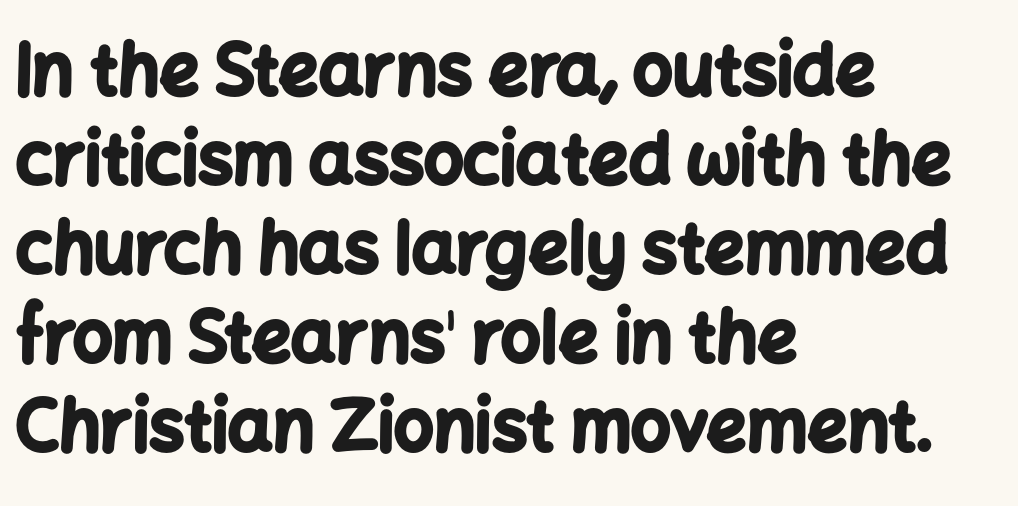
Looks like regular typesetting: each glyph gets only the width it needs. The sample has been set heavy, in full bold. Is there any slant? The stems are plumb. Vertical spacing — default.
